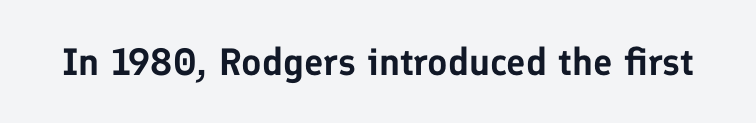
The image shows 38 px sans-serif type, upright; set normal letter spacing, not underlined; low stroke contrast and a medium x-height.
